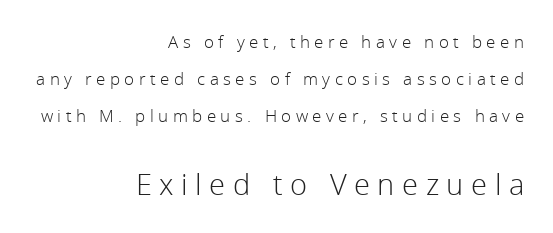
Q: Is the text bold? A: No.
Q: Is the text italic (slanted)? A: No, it is upright.
Q: Is the typeface a serif or a sans-serif typeface? A: Sans-serif.
Q: Is the text underlined? A: No.
Q: How is the paragraph aligned? A: Right-aligned.
Q: Is the spacing between letters normal or unusually wide? A: Unusually wide.
Q: Is the spacing between lines tight, normal or loose? A: Loose.
Q: Which block of text is set in a larger size, the first (top) or the second (bottom)? A: The second (bottom) one.
Q: Width (condensed, normal, or wide)? A: Normal.
Q: x-height? A: Medium.
Q: Monospaced? A: No.
